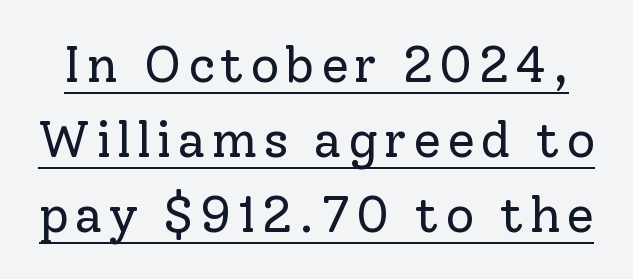
The letters look calm and open, with moderate or lighter stems. Spacing verdict: proportional, widths tailored to each character. I'd call this a serif setting — the letters wear small feet. In terms of leading, this rendering sits right in the middle. These characters rest on top of a visible drawn line.
